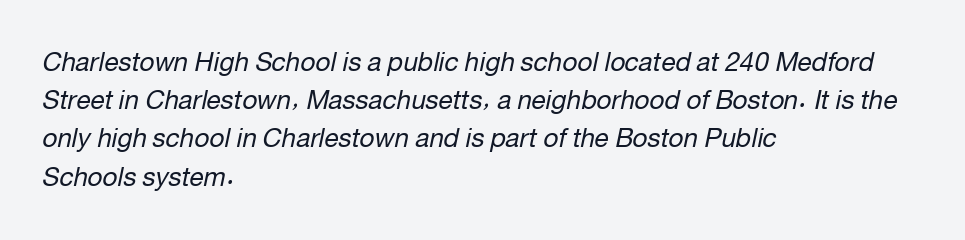
{"italic": "yes", "lean": "right", "slant_degrees": 12, "bold": "no", "underline": "no", "align": "left", "line_spacing": "normal", "line_spacing_ratio": 1.47, "letter_spacing": "normal", "letter_spacing_em": 0.0, "glyph_px": 26}
